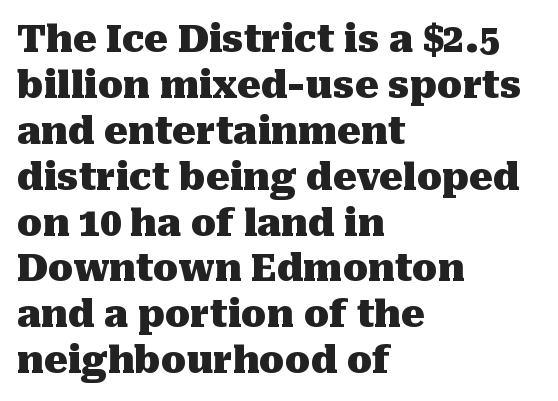
This is serif lettering, the kind often seen in printed books. Each word holds together tightly as a unit, with standard inter-letter gaps. Leftover space on each line is placed entirely after the last word. In terms of posture, this sample is upright.
